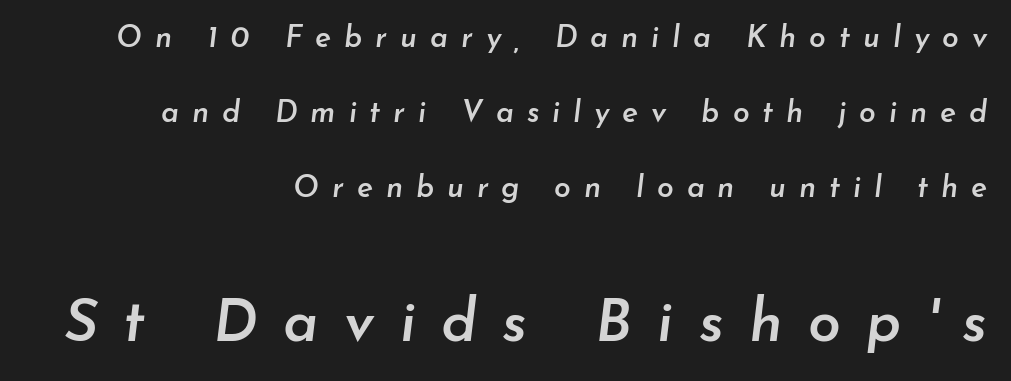
Q: Is the text bold? A: Semi-bold.
Q: Is the text italic (slanted)? A: Yes, it leans right by about 7 degrees.
Q: Is the text underlined? A: No.
Q: How is the paragraph aligned? A: Right-aligned.
Q: Is the spacing between letters normal or unusually wide? A: Unusually wide.
Q: Is the spacing between lines tight, normal or loose? A: Loose.
Q: Which block of text is set in a larger size, the first (top) or the second (bottom)? A: The second (bottom) one.
Q: Width (condensed, normal, or wide)? A: Normal.
Q: Stroke contrast? A: Low.
Q: x-height? A: Small.
Q: Monospaced? A: No.
